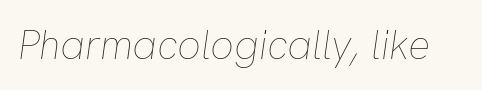
Q: Is the text bold? A: No.
Q: Is the text italic (slanted)? A: Yes, it leans right by about 8 degrees.
Q: Is the text underlined? A: No.
Q: Is the spacing between letters normal or unusually wide? A: Normal.
Q: Width (condensed, normal, or wide)? A: Normal.
Q: Stroke contrast? A: Low.
Q: x-height? A: Medium.
Q: Monospaced? A: No.
